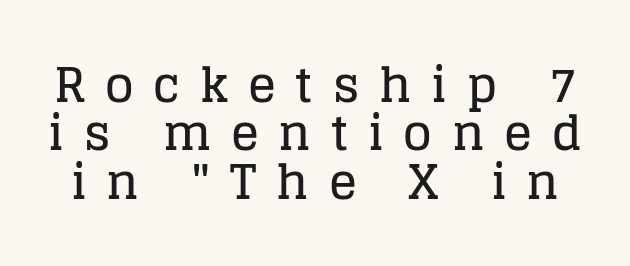
{"serif": "yes", "italic": "no", "width": "normal", "stroke_contrast": "low", "x_height": "large", "monospaced": "no", "underline": "no", "line_spacing": "tight", "line_spacing_ratio": 1.03, "letter_spacing": "wide", "letter_spacing_em": 0.42, "glyph_px": 47}
